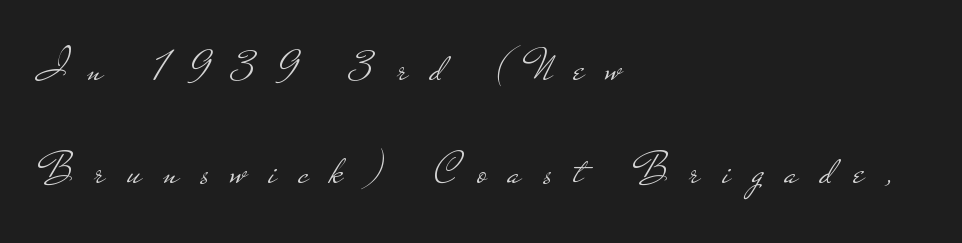
The image shows 44 px light, wide sans-serif type; set left-aligned, loose line spacing (2.35x), unusually wide letter spacing (+0.5 em), not underlined; low stroke contrast and a small x-height.
